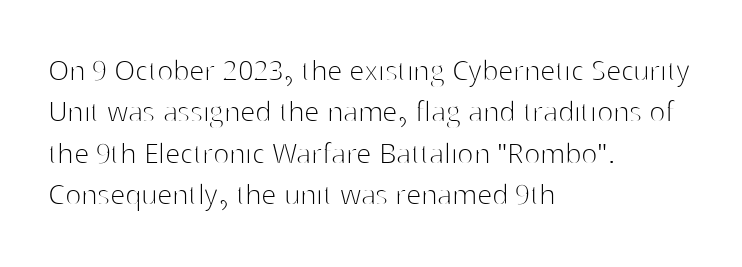
{"serif": "no", "italic": "no", "bold": "no", "weight": "thin", "width": "normal", "stroke_contrast": "high", "x_height": "medium", "monospaced": "no", "underline": "no", "align": "left", "line_spacing_ratio": 1.22, "letter_spacing": "normal", "letter_spacing_em": 0.0, "glyph_px": 34}
